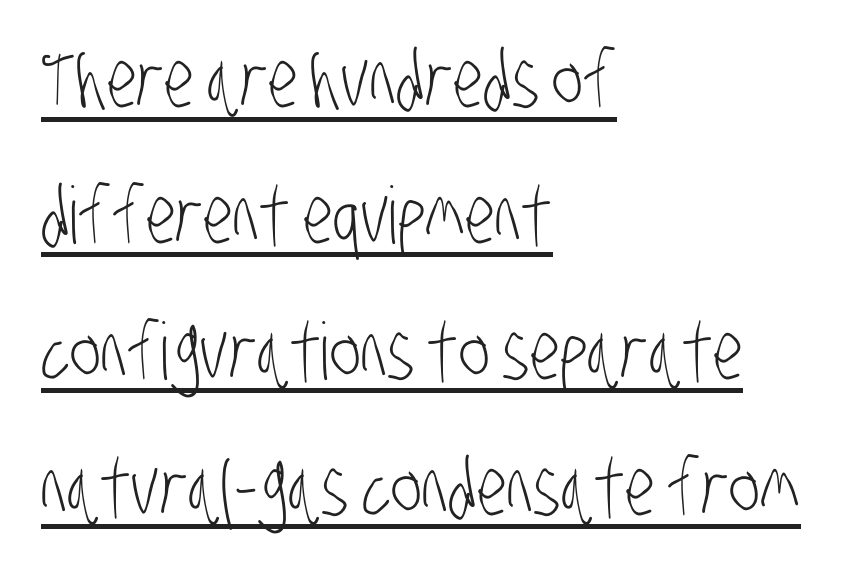
The image shows 79 px light, condensed sans-serif type; set left-aligned, line spacing 1.72x, normal letter spacing, underlined; low stroke contrast and a large x-height.
